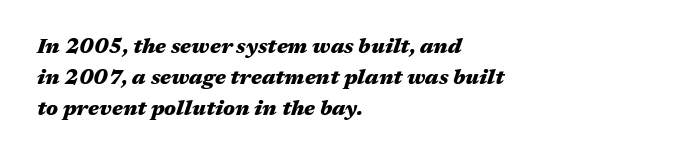
The image shows 21 px bold type, italic (leaning right); set left-aligned, normal line spacing (1.47x), normal letter spacing, not underlined.
